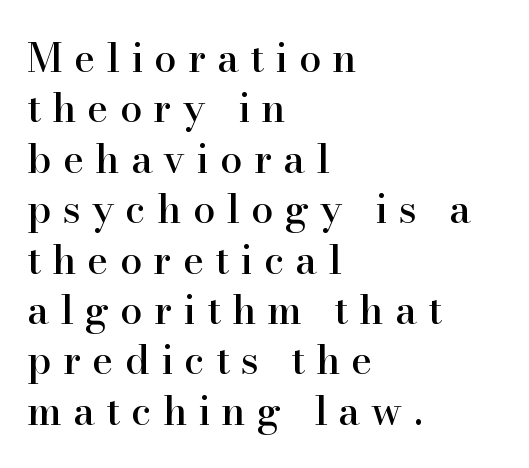
Summary of vertical rhythm: regular, with standard interline spacing. Descenders are the only things crossing below the line. This sample is left-justified, so line endings fall wherever the words run out. Proportional: the letters do not fall into vertical columns. Is the letter spacing exaggerated? Yes — the characters are pushed far apart. It's the straight-up-and-down kind of type.
